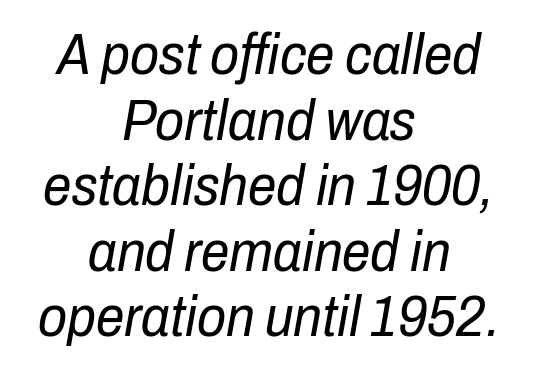
Q: Is the text bold? A: No.
Q: Is the text italic (slanted)? A: Yes, it leans right by about 10 degrees.
Q: Is the text underlined? A: No.
Q: How is the paragraph aligned? A: Centered.
Q: Is the spacing between letters normal or unusually wide? A: Normal.
Q: Is the spacing between lines tight, normal or loose? A: Tight.
Q: Width (condensed, normal, or wide)? A: Condensed.
Q: Stroke contrast? A: Low.
Q: x-height? A: Medium.
Q: Monospaced? A: No.
